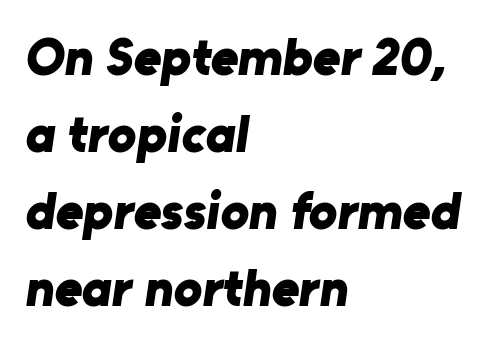
Just letters on the line, the space beneath them empty. One glance says typical: line gaps are just what's usual. The rendering anchors every line to the left-hand side. The typeface chosen for these lines omits serifs.
